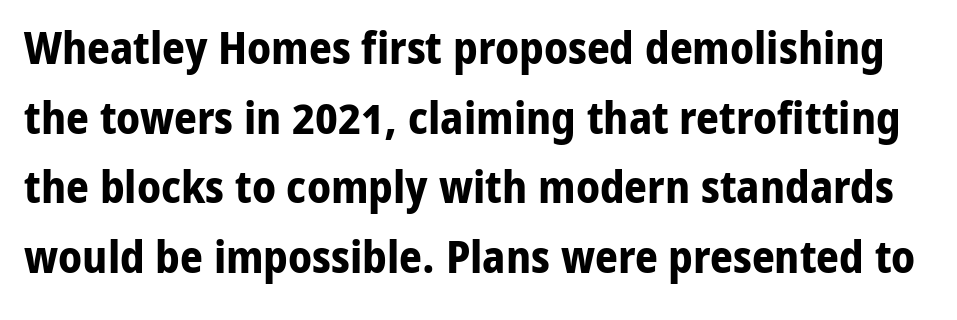
The foot of each line stays bare and open. Is this a fixed-width face? No — the glyphs have proportional, varying widths. The glyphs have the mass of a bold cut. This sample keeps an unexceptional amount of space between lines. Every character sits straight up, as roman type does.
